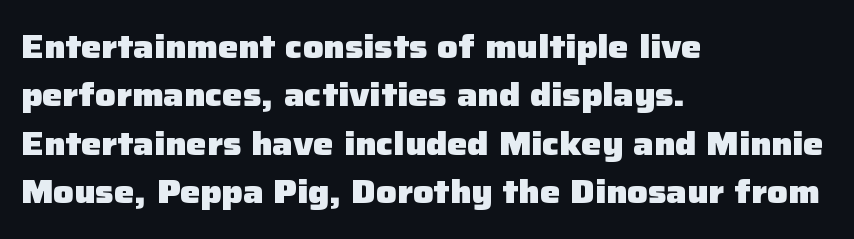
The image shows 32 px heavy sans-serif type, upright; set left-aligned, normal line spacing (1.51x), normal letter spacing, not underlined; low stroke contrast and a medium x-height.
